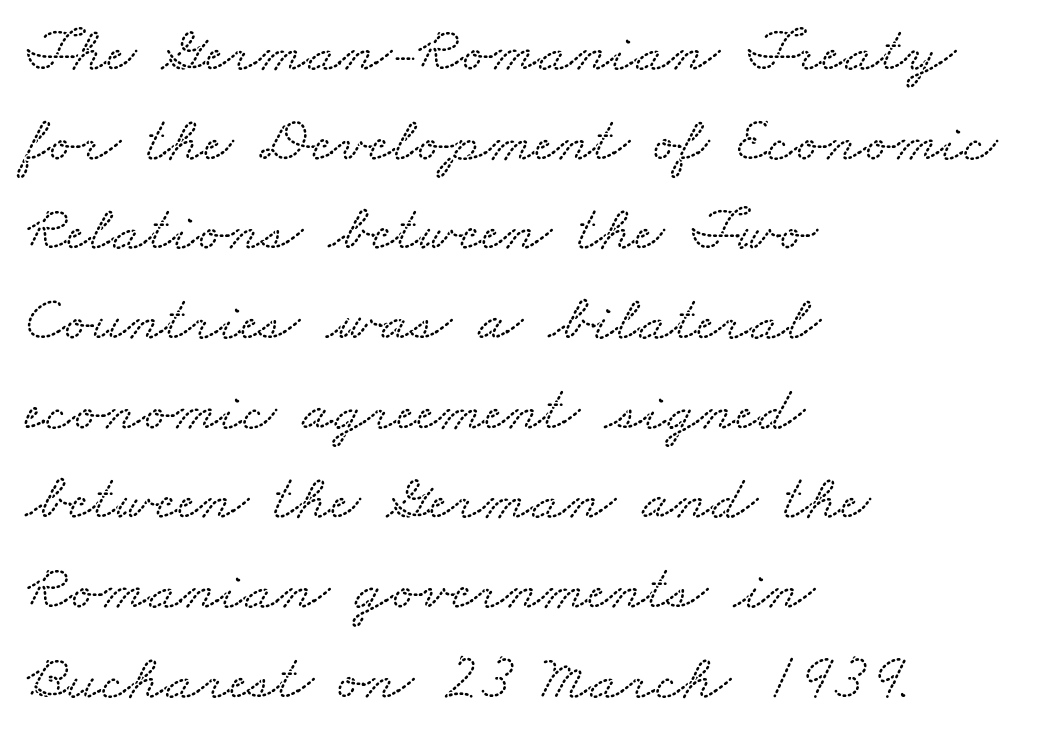
Q: Is the typeface a serif or a sans-serif typeface? A: Serif.
Q: Is the text underlined? A: No.
Q: How is the paragraph aligned? A: Left-aligned.
Q: Is the spacing between letters normal or unusually wide? A: Normal.
Q: Is the spacing between lines tight, normal or loose? A: Normal.
Q: Width (condensed, normal, or wide)? A: Wide.
Q: Stroke contrast? A: Medium.
Q: x-height? A: Small.
Q: Monospaced? A: No.
